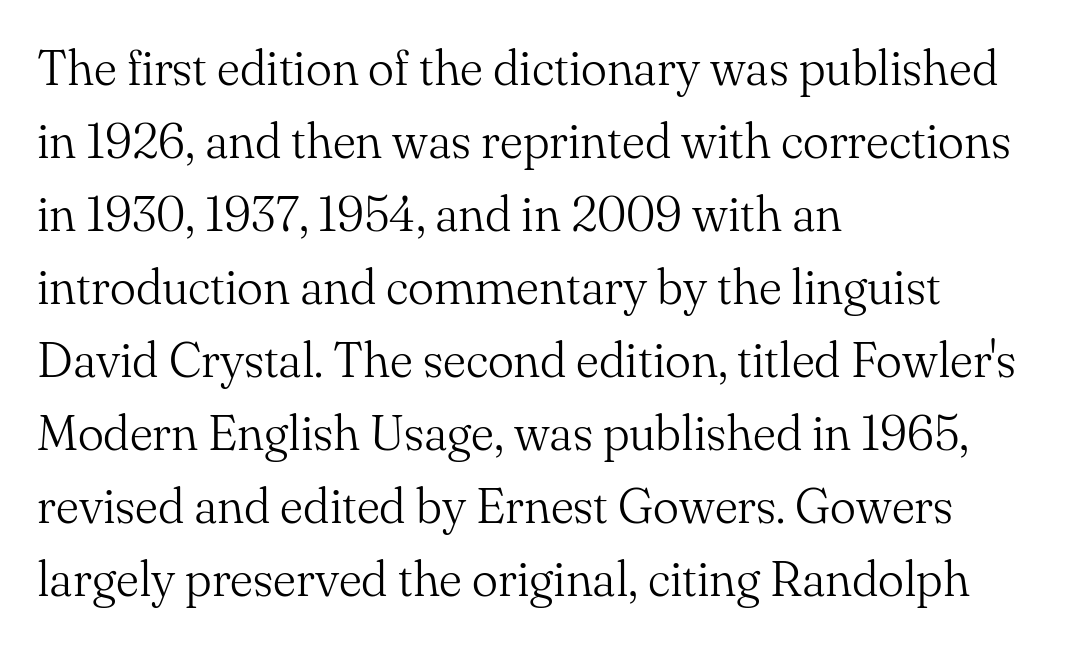
Q: Is the text bold? A: No.
Q: Is the text italic (slanted)? A: No, it is upright.
Q: Is the typeface a serif or a sans-serif typeface? A: Serif.
Q: Is the text underlined? A: No.
Q: How is the paragraph aligned? A: Left-aligned.
Q: Is the spacing between letters normal or unusually wide? A: Normal.
Q: Is the spacing between lines tight, normal or loose? A: Normal.
Q: Width (condensed, normal, or wide)? A: Normal.
Q: Stroke contrast? A: Medium.
Q: x-height? A: Small.
Q: Monospaced? A: No.
